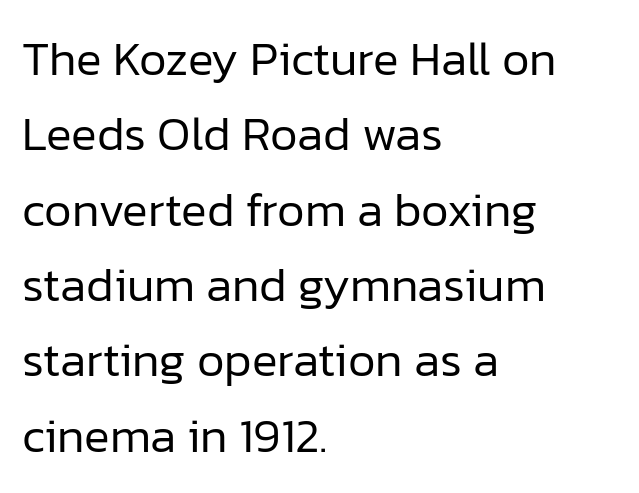
{"serif": "no", "italic": "no", "bold": "no", "weight": "regular", "width": "normal", "stroke_contrast": "low", "x_height": "medium", "monospaced": "no", "underline": "no", "align": "left", "line_spacing": "normal", "line_spacing_ratio": 1.57, "letter_spacing": "normal", "letter_spacing_em": 0.0, "glyph_px": 48}
